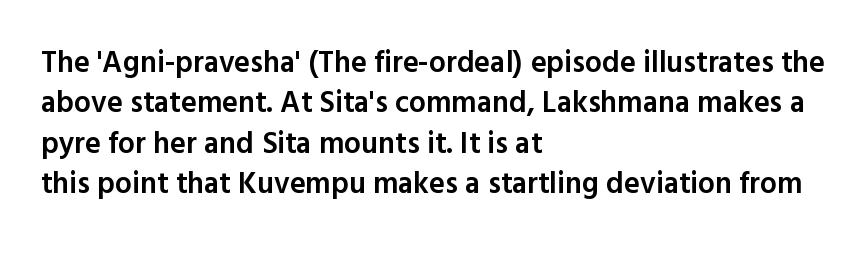
{"serif": "no", "italic": "no", "bold": "semi", "weight": "semibold", "width": "normal", "x_height": "medium", "monospaced": "no", "underline": "no", "align": "left", "line_spacing": "normal", "line_spacing_ratio": 1.35, "letter_spacing": "normal", "letter_spacing_em": 0.0, "glyph_px": 30}
